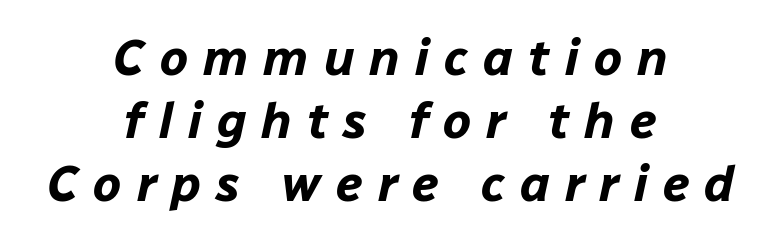
Tracking value appears strongly positive — letters spread wide. Caption: bold face, heavy strokes. These lines sit exactly where default settings would place them. Quick note: italic.
